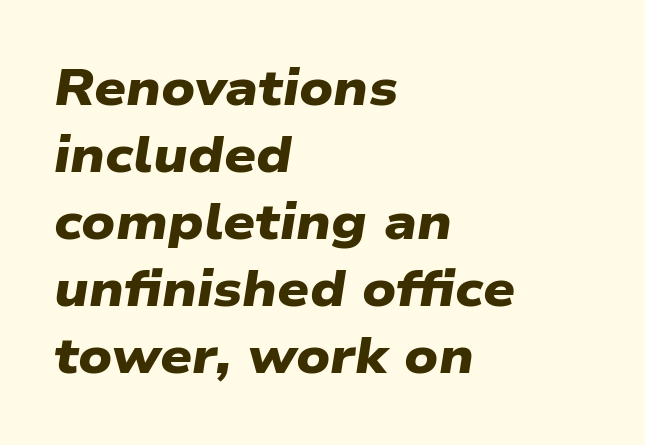
Q: Is the text bold? A: Yes.
Q: Is the typeface a serif or a sans-serif typeface? A: Sans-serif.
Q: Is the text underlined? A: No.
Q: How is the paragraph aligned? A: Left-aligned.
Q: Is the spacing between letters normal or unusually wide? A: Normal.
Q: Is the spacing between lines tight, normal or loose? A: Normal.
Q: Width (condensed, normal, or wide)? A: Wide.
Q: Stroke contrast? A: Low.
Q: x-height? A: Medium.
Q: Monospaced? A: No.
